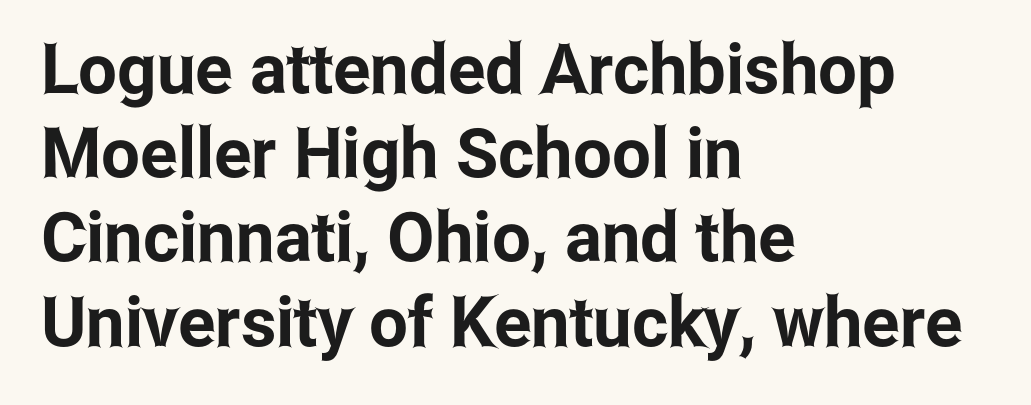
Q: Is the text italic (slanted)? A: No, it is upright.
Q: Is the typeface a serif or a sans-serif typeface? A: Sans-serif.
Q: Is the text underlined? A: No.
Q: How is the paragraph aligned? A: Left-aligned.
Q: Is the spacing between letters normal or unusually wide? A: Normal.
Q: Width (condensed, normal, or wide)? A: Condensed.
Q: Stroke contrast? A: Low.
Q: x-height? A: Medium.
Q: Monospaced? A: No.
